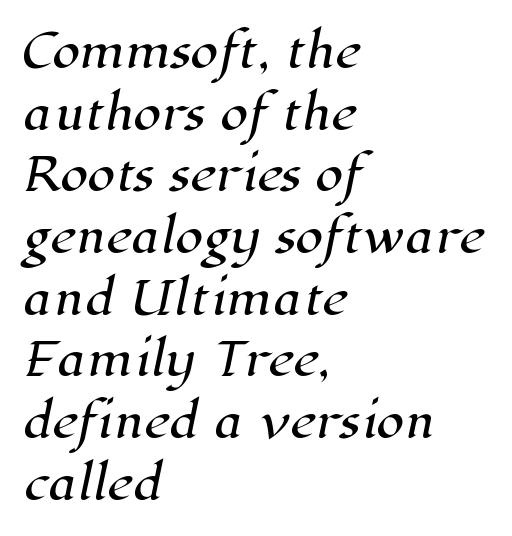
Q: Is the typeface a serif or a sans-serif typeface? A: Serif.
Q: Is the text underlined? A: No.
Q: How is the paragraph aligned? A: Left-aligned.
Q: Is the spacing between letters normal or unusually wide? A: Normal.
Q: Is the spacing between lines tight, normal or loose? A: Normal.
Q: Width (condensed, normal, or wide)? A: Normal.
Q: Stroke contrast? A: High.
Q: x-height? A: Medium.
Q: Monospaced? A: No.
